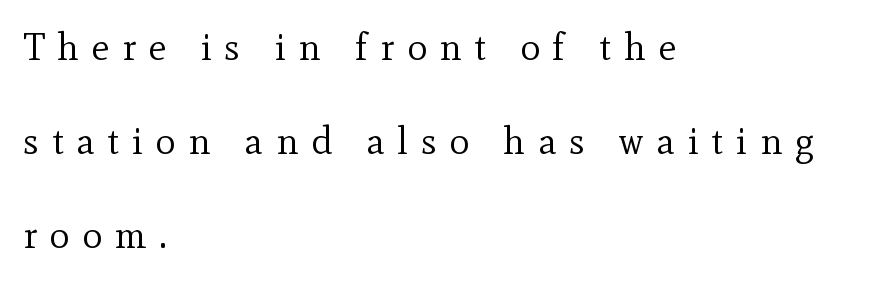
Q: Is the text bold? A: No.
Q: Is the text italic (slanted)? A: No, it is upright.
Q: Is the typeface a serif or a sans-serif typeface? A: Serif.
Q: Is the text underlined? A: No.
Q: How is the paragraph aligned? A: Left-aligned.
Q: Is the spacing between letters normal or unusually wide? A: Unusually wide.
Q: Is the spacing between lines tight, normal or loose? A: Loose.
Q: Width (condensed, normal, or wide)? A: Normal.
Q: x-height? A: Small.
Q: Monospaced? A: No.
